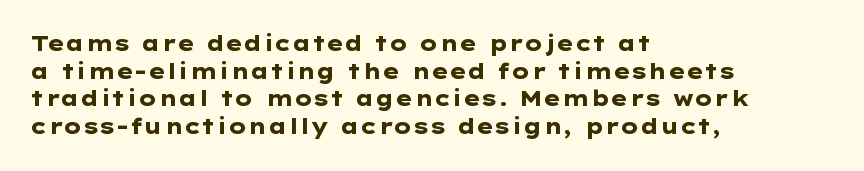
It's the straight-up-and-down kind of type. The words here are not underlined. Summary of vertical rhythm: regular, with standard interline spacing. Alignment: flush left. The rendering keeps characters at their native spacing.
